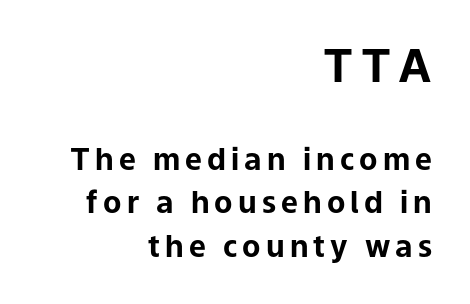
The image shows 45 px bold sans-serif type, upright; set right-aligned, normal line spacing (1.46x), not underlined; the first (top) block is 1.5x larger; low stroke contrast and a medium x-height.
